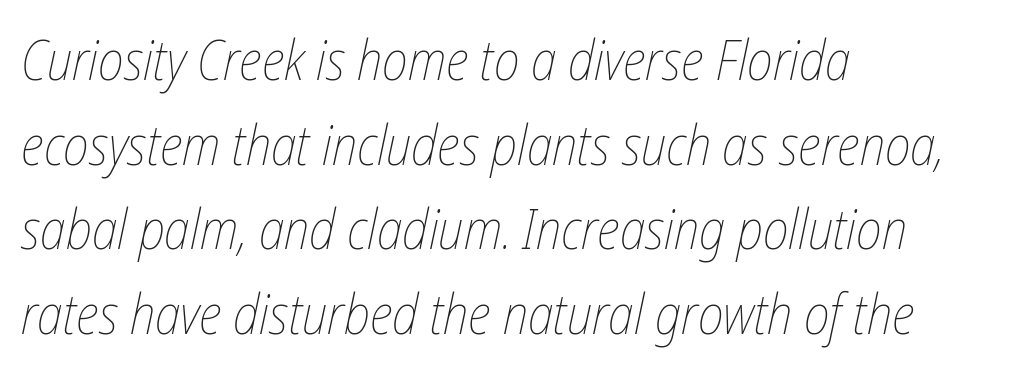
Q: Is the text bold? A: No.
Q: Is the text italic (slanted)? A: Yes, it leans right by about 12 degrees.
Q: Is the text underlined? A: No.
Q: How is the paragraph aligned? A: Left-aligned.
Q: Is the spacing between letters normal or unusually wide? A: Normal.
Q: Is the spacing between lines tight, normal or loose? A: Normal.
Q: Width (condensed, normal, or wide)? A: Condensed.
Q: Stroke contrast? A: Low.
Q: x-height? A: Medium.
Q: Monospaced? A: No.
